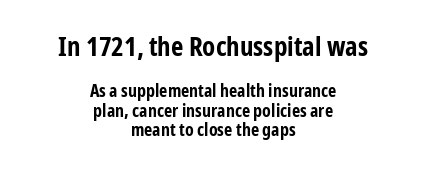
The image shows 27 px bold type, upright; set centered, tight line spacing (1.07x), normal letter spacing, not underlined; the first (top) block is 1.5x larger.
